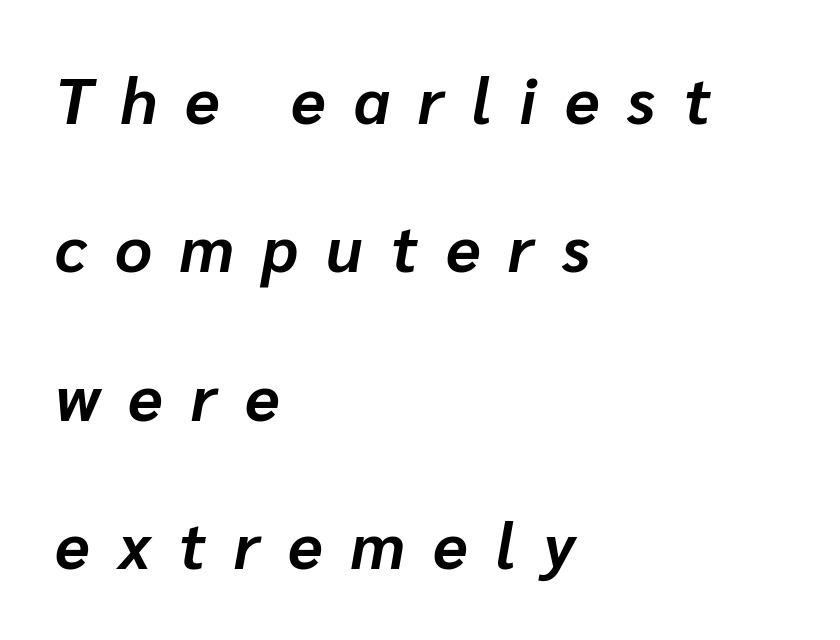
Q: Is the text bold? A: Yes.
Q: Is the text italic (slanted)? A: Yes, it leans right by about 10 degrees.
Q: Is the text underlined? A: No.
Q: How is the paragraph aligned? A: Left-aligned.
Q: Is the spacing between letters normal or unusually wide? A: Unusually wide.
Q: Is the spacing between lines tight, normal or loose? A: Loose.
Q: Width (condensed, normal, or wide)? A: Normal.
Q: Stroke contrast? A: Low.
Q: x-height? A: Medium.
Q: Monospaced? A: No.
